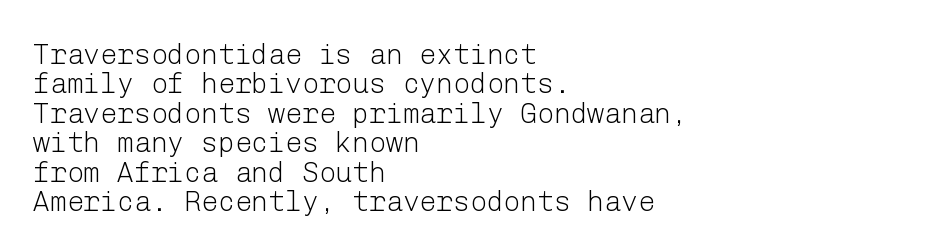
The image shows 28 px light sans-serif type, upright; set left-aligned, tight line spacing (1.05x), normal letter spacing, not underlined; low stroke contrast and a medium x-height.
